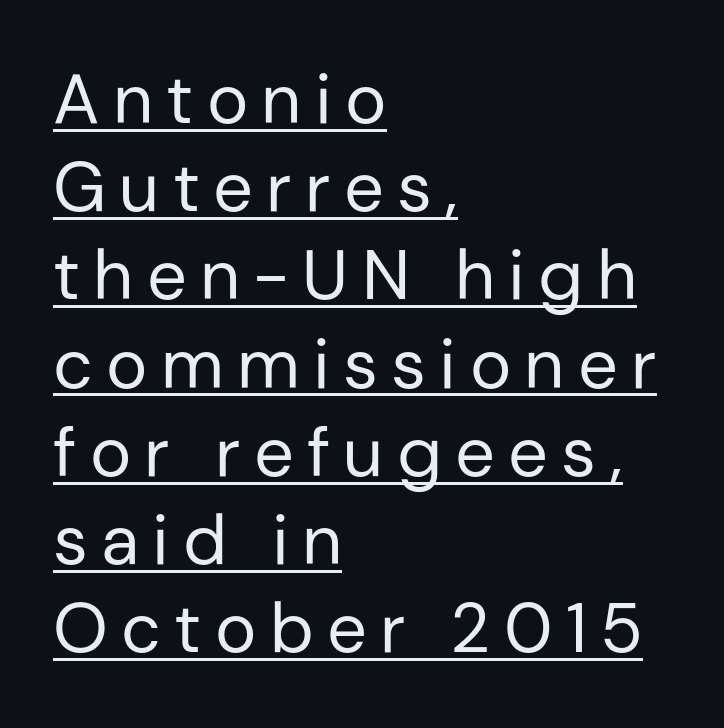
{"serif": "no", "italic": "no", "bold": "no", "weight": "regular", "width": "normal", "stroke_contrast": "low", "x_height": "medium", "monospaced": "no", "underline": "yes", "align": "left", "line_spacing": "normal", "line_spacing_ratio": 1.26, "glyph_px": 70}
